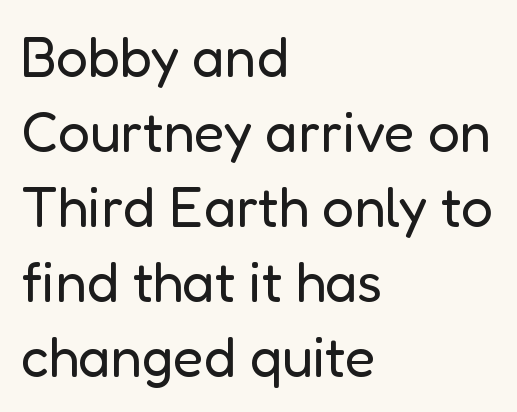
Each stroke keeps to a modest, everyday thickness or less. The setting favours the left margin, as ordinary paragraphs usually do. Does the type have serifs? No, each stem ends abruptly. Descender tails drop into unmarked territory. The passage shown has conventional tracking throughout. Vertical spacing — default.
